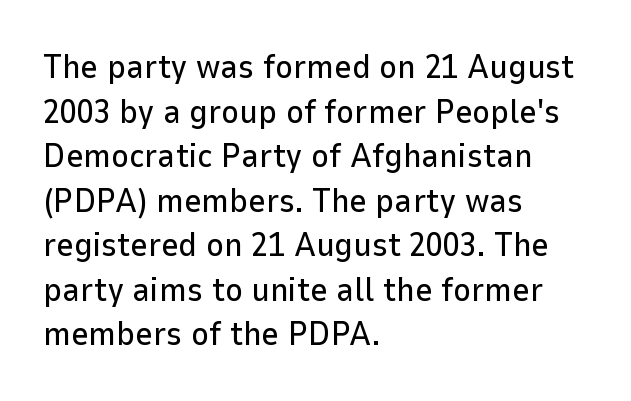
{"serif": "no", "italic": "no", "width": "normal", "stroke_contrast": "low", "x_height": "medium", "monospaced": "no", "underline": "no", "align": "left", "line_spacing": "normal", "line_spacing_ratio": 1.31, "letter_spacing": "normal", "letter_spacing_em": 0.0, "glyph_px": 34}
